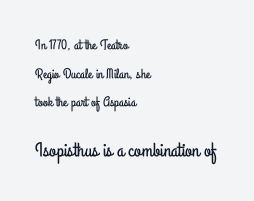
{"italic": "no", "underline": "no", "align": "left", "line_spacing": "loose", "line_spacing_ratio": 2.05, "letter_spacing": "normal", "letter_spacing_em": 0.0, "larger_block": "second", "size_ratio": 1.43, "glyph_px": 20}
